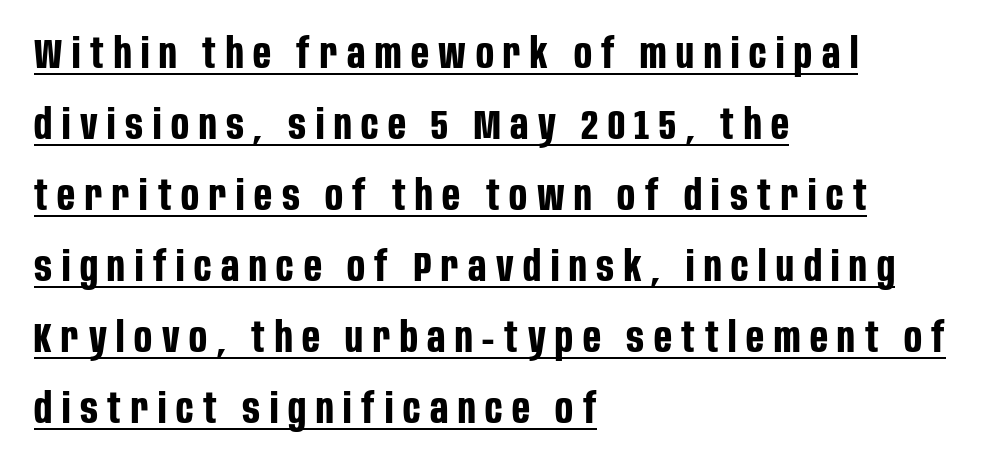
Q: Is the text bold? A: Yes.
Q: Is the text italic (slanted)? A: No, it is upright.
Q: Is the typeface a serif or a sans-serif typeface? A: Sans-serif.
Q: Is the text underlined? A: Yes.
Q: How is the paragraph aligned? A: Left-aligned.
Q: Is the spacing between letters normal or unusually wide? A: Unusually wide.
Q: Is the spacing between lines tight, normal or loose? A: Normal.
Q: Width (condensed, normal, or wide)? A: Condensed.
Q: Stroke contrast? A: Low.
Q: x-height? A: Large.
Q: Monospaced? A: No.
